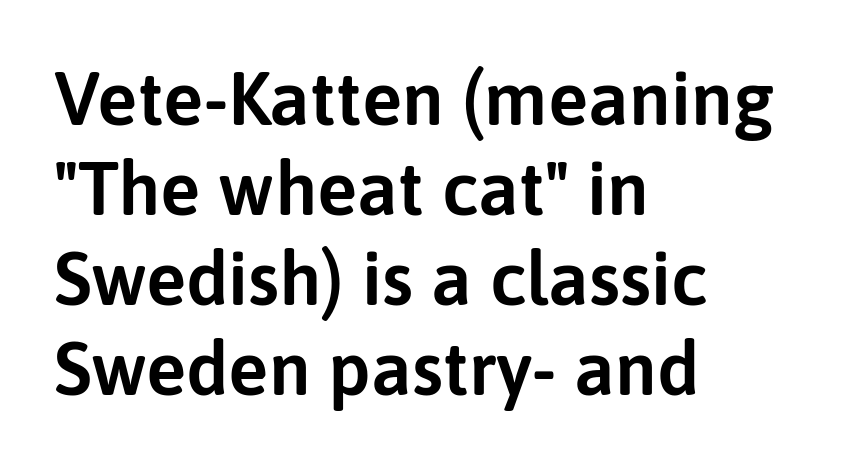
{"serif": "no", "italic": "no", "width": "normal", "stroke_contrast": "low", "x_height": "medium", "monospaced": "no", "underline": "no", "align": "left", "line_spacing_ratio": 1.2, "letter_spacing": "normal", "letter_spacing_em": 0.0, "glyph_px": 75}
